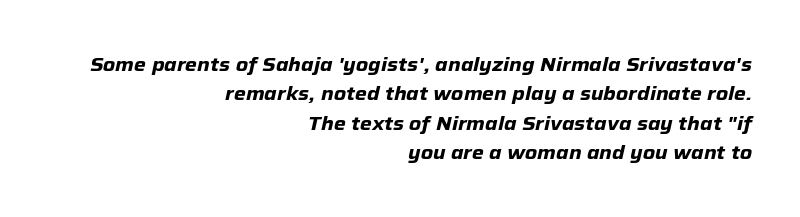
{"italic": "yes", "lean": "right", "slant_degrees": 12, "bold": "yes", "underline": "no", "align": "right", "line_spacing": "normal", "line_spacing_ratio": 1.47, "letter_spacing": "normal", "letter_spacing_em": 0.0, "glyph_px": 20}
